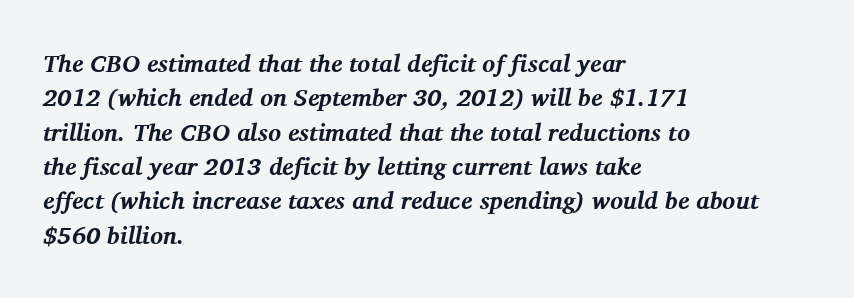
Any mark beneath the type? The region is blank. Notice how the passage keeps a crisp vertical edge on the left only. Letter spacing: default. Compared with typical paragraphs, the rows here are spaced about the same.
